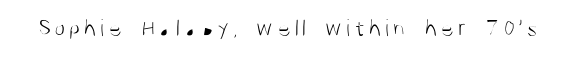
The type sits square on the baseline with zero lean. The strip under each line holds only bare page. Stroke thickness stays within the range of a standard reading face or lighter.
